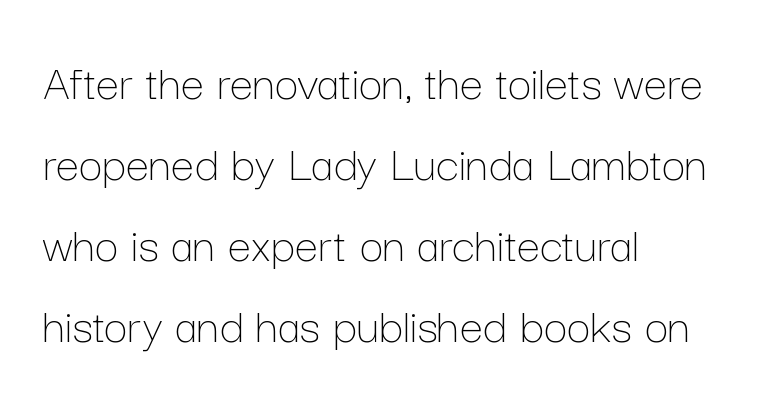
Q: Is the text bold? A: No.
Q: Is the text italic (slanted)? A: No, it is upright.
Q: Is the text underlined? A: No.
Q: How is the paragraph aligned? A: Left-aligned.
Q: Is the spacing between letters normal or unusually wide? A: Normal.
Q: Is the spacing between lines tight, normal or loose? A: Normal.
Q: Width (condensed, normal, or wide)? A: Normal.
Q: Stroke contrast? A: Low.
Q: x-height? A: Medium.
Q: Monospaced? A: No.
